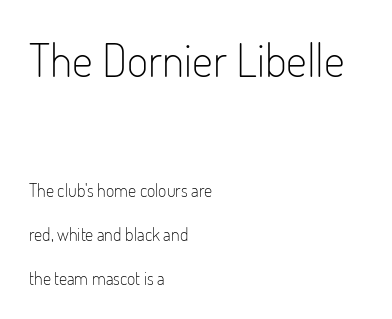
The image shows 46 px light, condensed sans-serif type, upright; set left-aligned, loose line spacing (2.44x), normal letter spacing, not underlined; the first (top) block is 2.56x larger; low stroke contrast and a small x-height.
